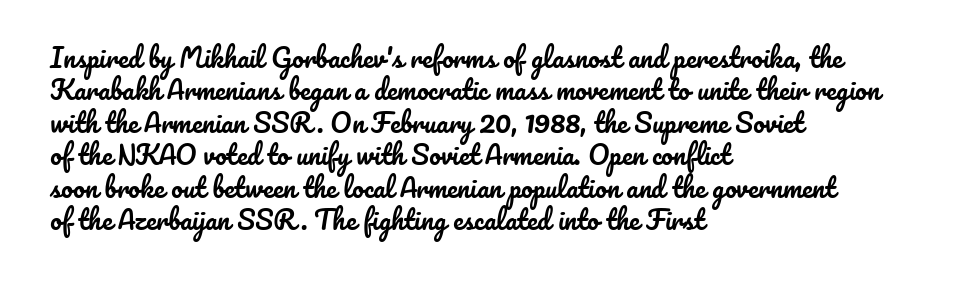
These lines sit exactly where default settings would place them. Typeset ragged right — the left edge is the straight one. Just letters on the line, the space beneath them empty. Caption: standard tracking, unaltered.
